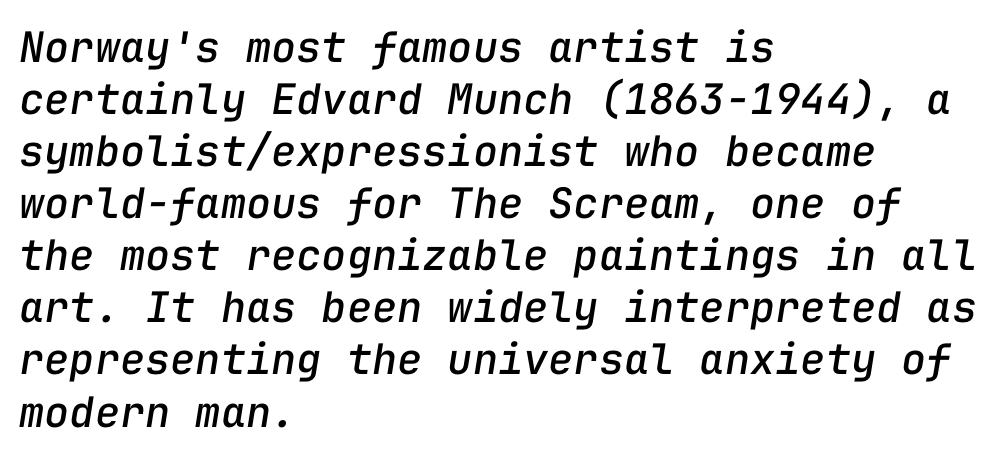
Q: Is the text italic (slanted)? A: Yes, it leans right by about 9 degrees.
Q: Is the text underlined? A: No.
Q: How is the paragraph aligned? A: Left-aligned.
Q: Is the spacing between letters normal or unusually wide? A: Normal.
Q: Width (condensed, normal, or wide)? A: Normal.
Q: Stroke contrast? A: Low.
Q: x-height? A: Medium.
Q: Monospaced? A: Yes.
